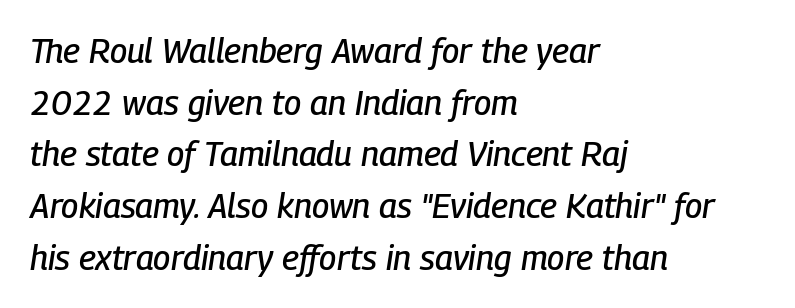
An italicized treatment has been applied to the whole sample. Is this a fixed-width face? No — the glyphs have proportional, varying widths. The space directly below the letters is spotless. Tracking value appears to be zero — textbook default spacing. If you measured baseline to baseline, you'd find a middling distance. Horizontally, the lines are justified to the leading edge only.
